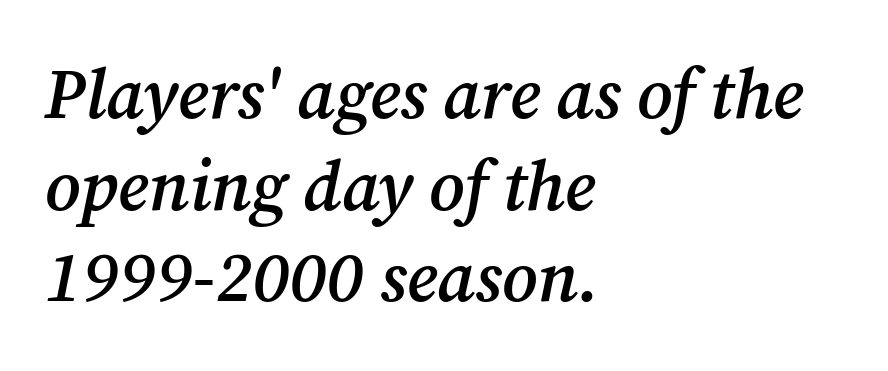
Q: Is the text bold? A: Semi-bold.
Q: Is the text italic (slanted)? A: Yes, it leans right by about 12 degrees.
Q: Is the typeface a serif or a sans-serif typeface? A: Serif.
Q: Is the text underlined? A: No.
Q: How is the paragraph aligned? A: Left-aligned.
Q: Is the spacing between letters normal or unusually wide? A: Normal.
Q: Is the spacing between lines tight, normal or loose? A: Normal.
Q: Width (condensed, normal, or wide)? A: Normal.
Q: Stroke contrast? A: Medium.
Q: x-height? A: Medium.
Q: Monospaced? A: No.
